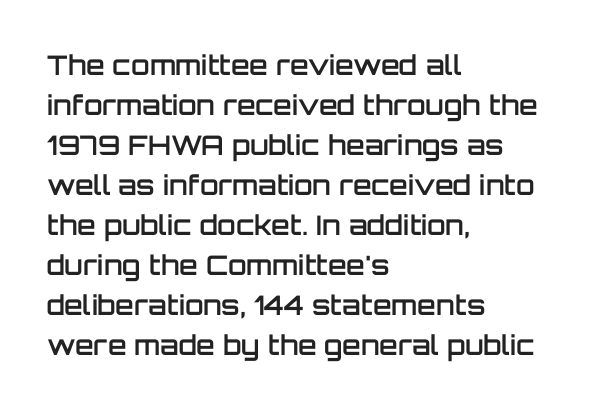
The image shows 27 px text type, upright; set left-aligned, normal line spacing (1.48x), normal letter spacing, not underlined.
